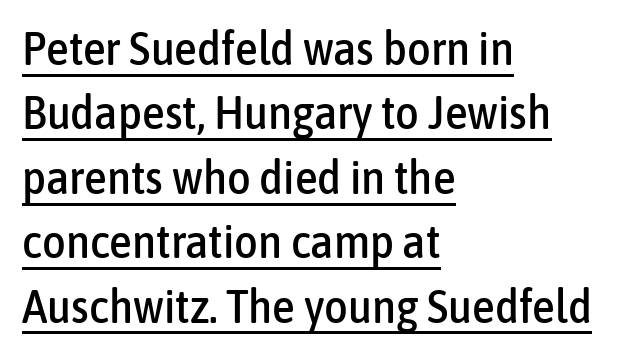
These lines sit exactly where default settings would place them. Type style note: lacks serifs. The ragged edge is on the right, which tells us the setting is flush left. Words appear dense and cohesive because spacing is normal. Emphasis is given by a line drawn under the lettering. Note the varied advance widths — an 'i' is clearly narrower than an 'm'.
